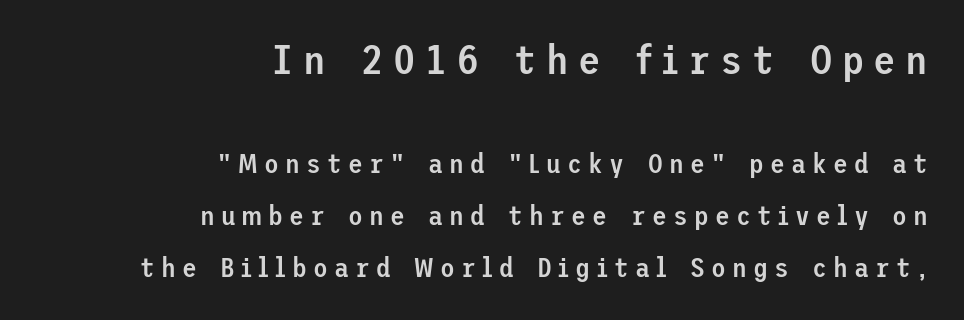
A clean baseline with only descenders dipping below it. Does the lettering tilt? It doesn't — this is upright. Widely set lines give the paragraph a tall, airy silhouette. The face used here is rendered with a markedly widened letterfit. All the whitespace from short lines collects on the left.
